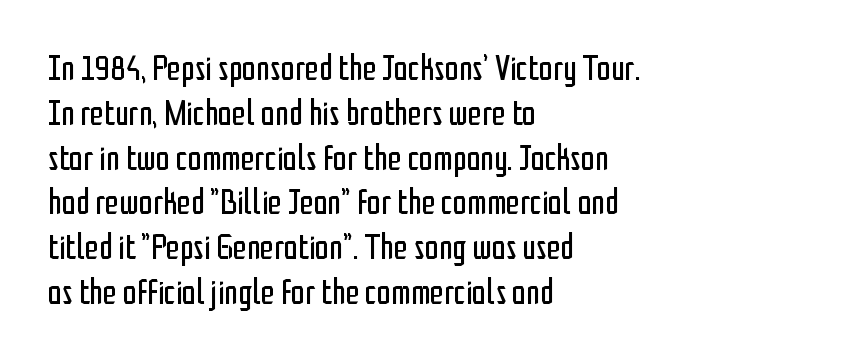
Each word holds together tightly as a unit, with standard inter-letter gaps. The specimen reads as upright at a glance. Grotesque or geometric, the face here clearly has no serifs. This block has exactly the height ordinary leading produces.
